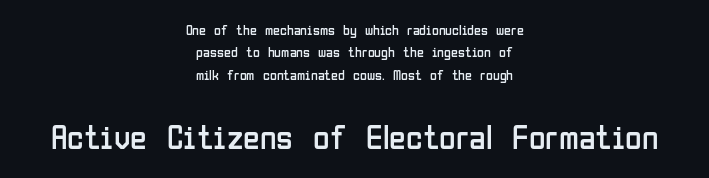
Teacher's note: observe the equal gaps on both sides — that is centered alignment. Character widths vary here, with narrow letters taking less room than wide ones. The lines sit at an ordinary, default distance from one another. Look at the bottom of the vertical strokes: they stop flat, with no serifs. Default kerning and tracking; the words read as compact shapes.
